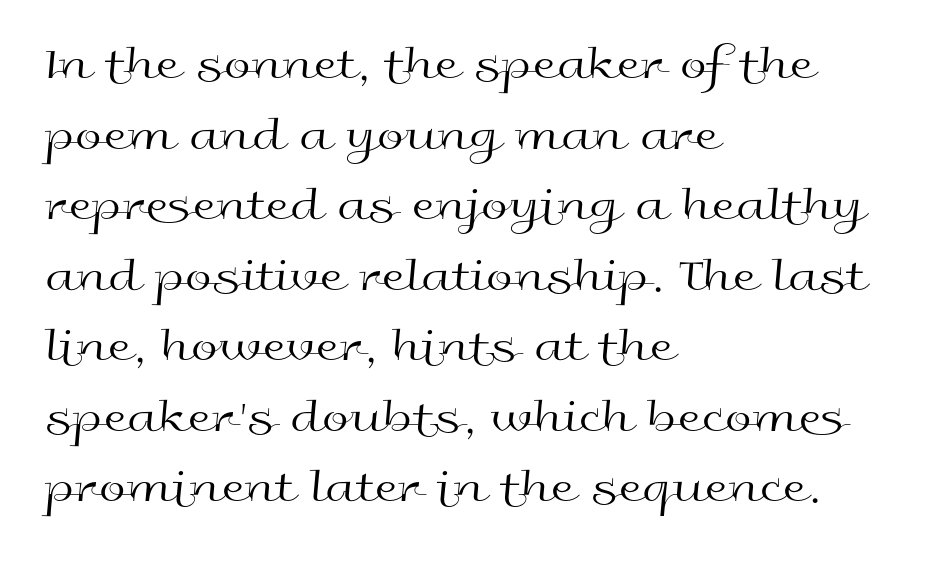
{"serif": "no", "italic": "no", "bold": "no", "weight": "regular", "width": "wide", "x_height": "medium", "monospaced": "no", "underline": "no", "align": "left", "line_spacing": "normal", "line_spacing_ratio": 1.47, "letter_spacing": "normal", "letter_spacing_em": 0.0, "glyph_px": 48}
